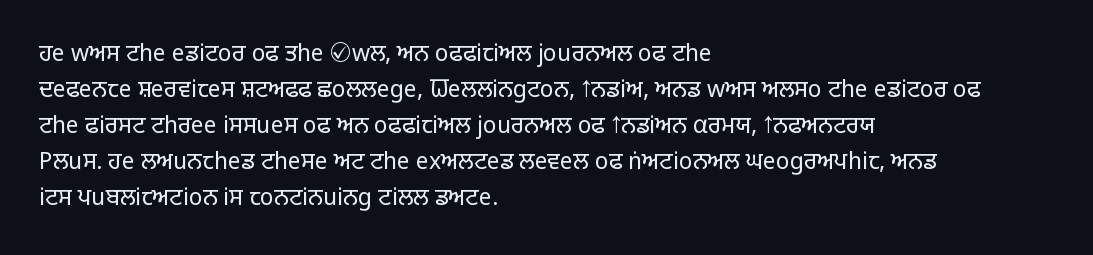
{"italic": "no", "bold": "no", "underline": "no", "align": "left", "line_spacing": "normal", "line_spacing_ratio": 1.57, "letter_spacing": "normal", "letter_spacing_em": 0.0, "glyph_px": 23}
